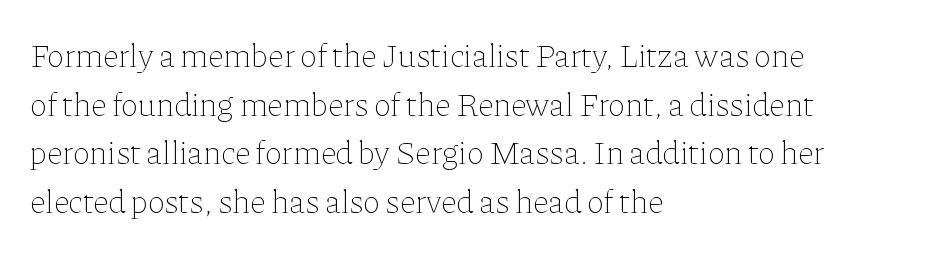
The image shows 33 px thin type, upright; set left-aligned, normal line spacing (1.47x), normal letter spacing, not underlined; low stroke contrast and a medium x-height.
